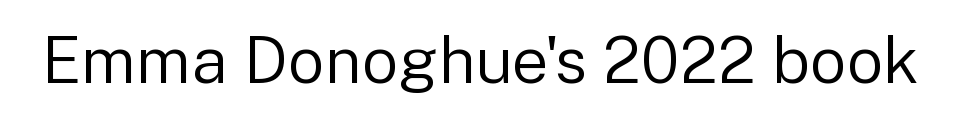
Q: Is the text bold? A: No.
Q: Is the text italic (slanted)? A: No, it is upright.
Q: Is the typeface a serif or a sans-serif typeface? A: Sans-serif.
Q: Is the text underlined? A: No.
Q: Is the spacing between letters normal or unusually wide? A: Normal.
Q: Width (condensed, normal, or wide)? A: Normal.
Q: Stroke contrast? A: Low.
Q: x-height? A: Medium.
Q: Monospaced? A: No.
